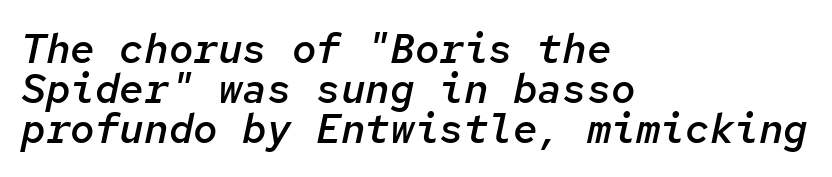
The image shows 41 px semibold type, italic (leaning right), monospaced; set left-aligned, tight line spacing (0.97x), normal letter spacing, not underlined; low stroke contrast and a medium x-height.
